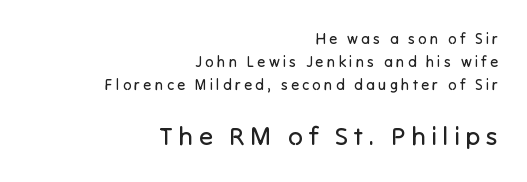
{"italic": "no", "bold": "no", "underline": "no", "align": "right", "line_spacing": "normal", "line_spacing_ratio": 1.53, "letter_spacing": "wide", "letter_spacing_em": 0.21, "larger_block": "second", "size_ratio": 1.73, "glyph_px": 26}
